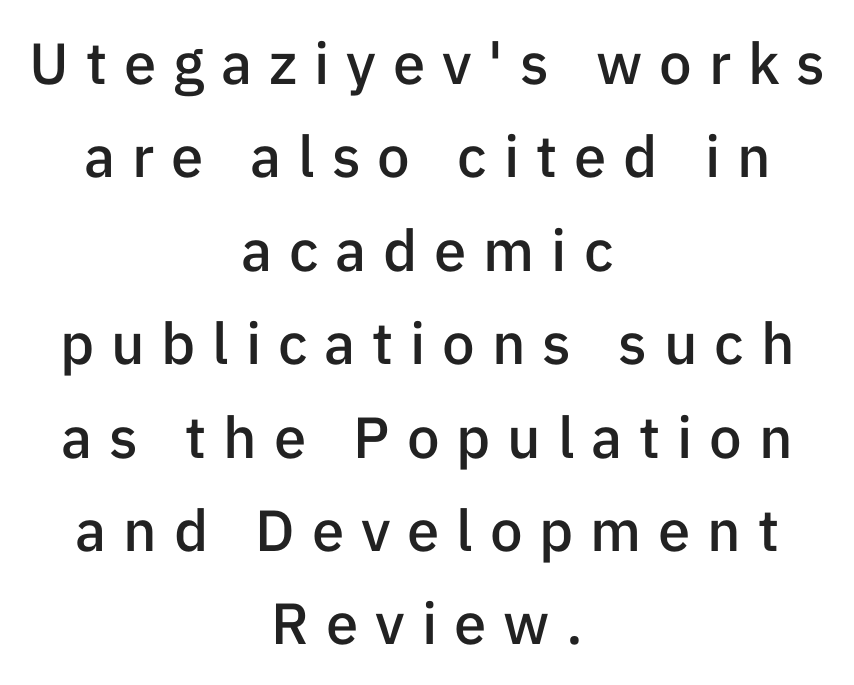
Q: Is the text bold? A: Semi-bold.
Q: Is the text italic (slanted)? A: No, it is upright.
Q: Is the typeface a serif or a sans-serif typeface? A: Sans-serif.
Q: Is the text underlined? A: No.
Q: How is the paragraph aligned? A: Centered.
Q: Is the spacing between letters normal or unusually wide? A: Unusually wide.
Q: Is the spacing between lines tight, normal or loose? A: Normal.
Q: Width (condensed, normal, or wide)? A: Normal.
Q: Stroke contrast? A: Low.
Q: x-height? A: Medium.
Q: Monospaced? A: No.
